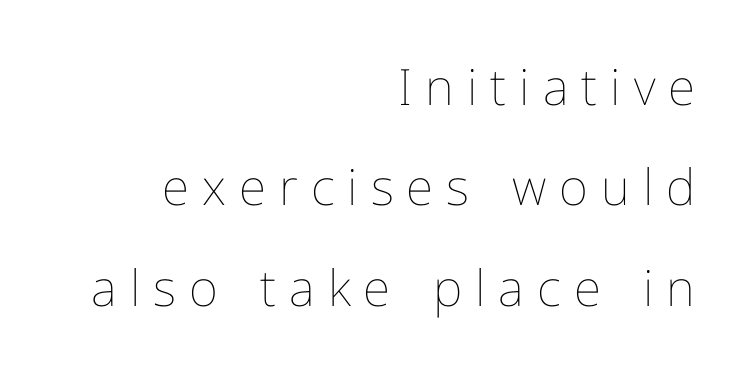
The image shows 50 px thin type, upright; set right-aligned, loose line spacing (2.01x), unusually wide letter spacing (+0.26 em), not underlined; low stroke contrast and a medium x-height.
